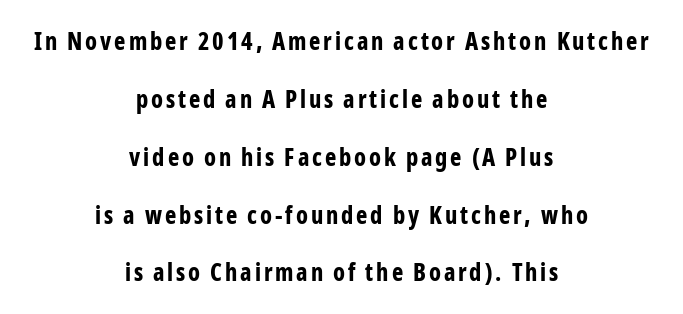
The specimen omits any rule beneath the text block's lines. Weight check: bold — yes, fully. Rows of type keep a wide berth in the vertical direction. Do the letters lean? They stand straight. Neither beginnings nor endings align; midpoints do.
